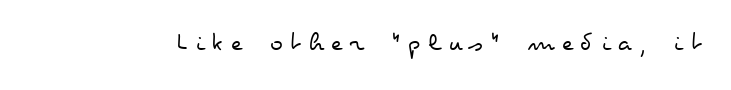
{"italic": "no", "bold": "no", "underline": "no", "letter_spacing": "wide", "letter_spacing_em": 0.28, "glyph_px": 27}
